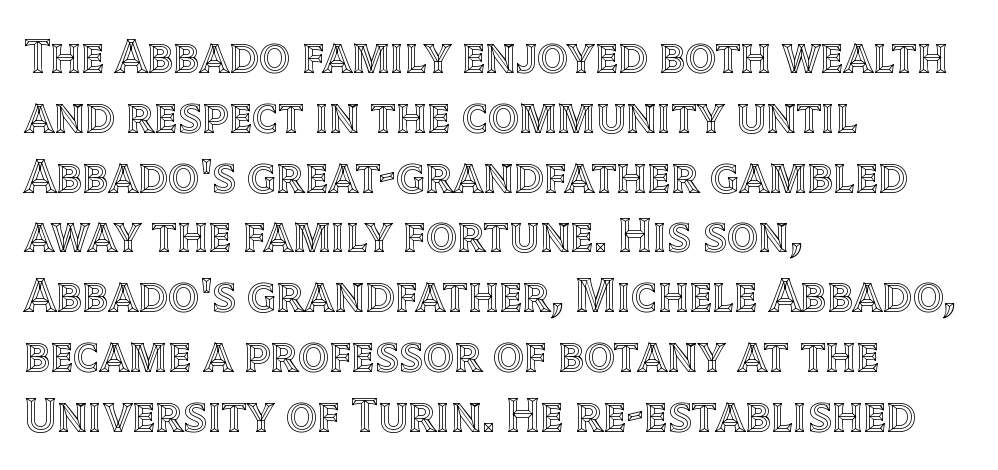
Q: Is the text italic (slanted)? A: No, it is upright.
Q: Is the text underlined? A: No.
Q: How is the paragraph aligned? A: Left-aligned.
Q: Is the spacing between letters normal or unusually wide? A: Normal.
Q: Width (condensed, normal, or wide)? A: Normal.
Q: x-height? A: Large.
Q: Monospaced? A: No.
